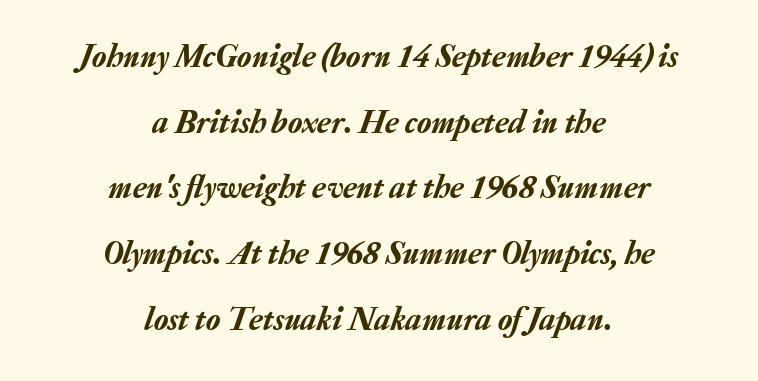
The image shows 33 px text type, italic (leaning right); set centered, loose line spacing (1.99x), normal letter spacing, not underlined; low stroke contrast and a medium x-height.
